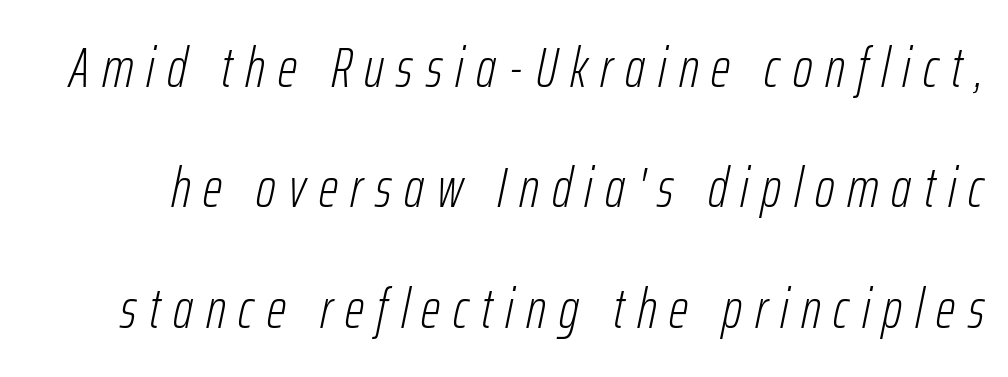
{"italic": "yes", "lean": "right", "slant_degrees": 12, "bold": "no", "weight": "light", "width": "condensed", "stroke_contrast": "low", "x_height": "medium", "monospaced": "no", "underline": "no", "line_spacing": "loose", "line_spacing_ratio": 2.19, "letter_spacing": "wide", "letter_spacing_em": 0.23, "glyph_px": 55}
